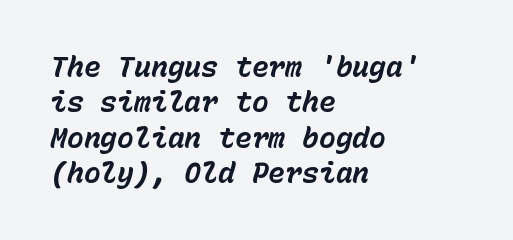
{"italic": "yes", "lean": "right", "slant_degrees": 15, "bold": "yes", "weight": "bold", "width": "normal", "stroke_contrast": "low", "x_height": "medium", "monospaced": "yes", "underline": "no", "align": "left", "line_spacing": "normal", "line_spacing_ratio": 1.26, "letter_spacing": "normal", "letter_spacing_em": 0.0, "glyph_px": 28}
